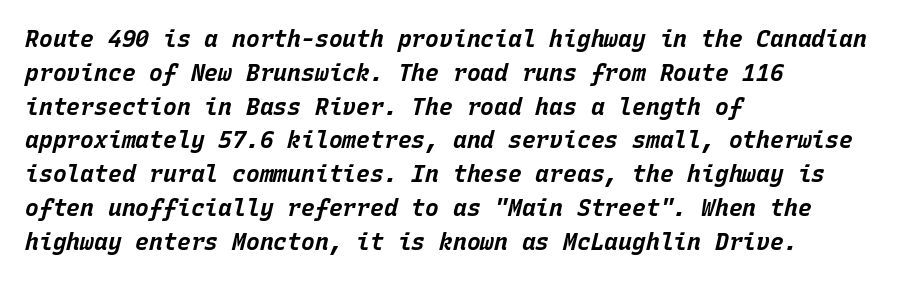
The image shows 23 px bold type, italic (leaning right); set left-aligned, normal line spacing (1.47x), normal letter spacing, not underlined.
